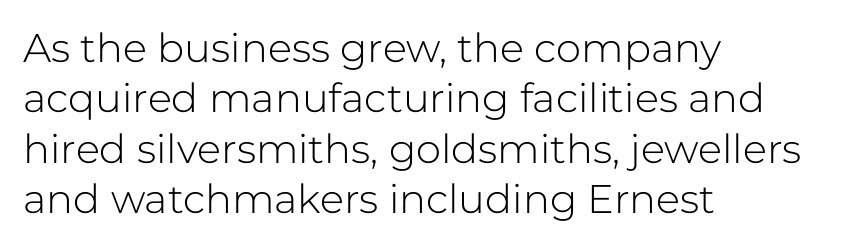
{"serif": "no", "italic": "no", "bold": "no", "weight": "light", "width": "normal", "stroke_contrast": "low", "x_height": "medium", "monospaced": "no", "underline": "no", "align": "left", "line_spacing": "normal", "line_spacing_ratio": 1.26, "letter_spacing": "normal", "letter_spacing_em": 0.0, "glyph_px": 40}
